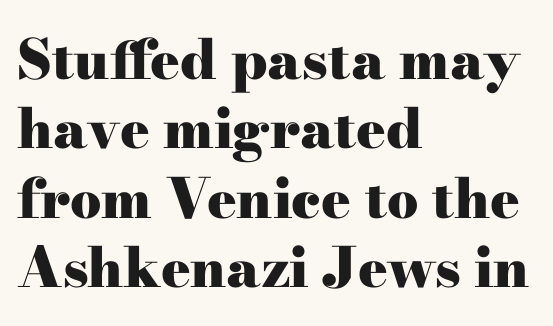
The image shows 55 px heavy, wide serif type, upright; set left-aligned, normal line spacing (1.26x), normal letter spacing, not underlined; high stroke contrast and a small x-height.
